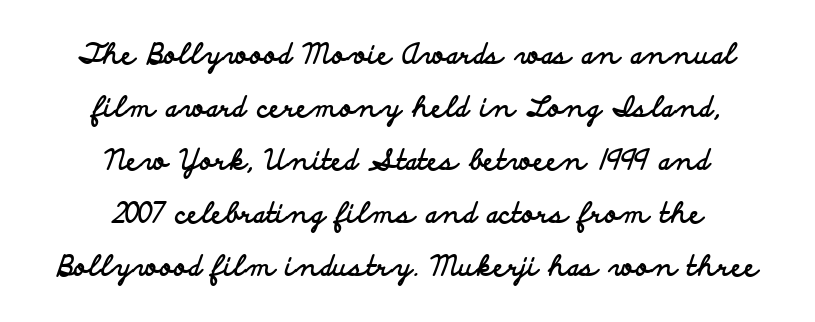
Heavy-handed strokes throughout: this text is bold. The rag falls on both sides of this text block equally. Nobody touched the tracking dial on this one. Descender tails drop into unmarked territory. The letters advance in unequal steps, a hallmark of proportional type. In terms of letterform style, serifs are entirely absent.
